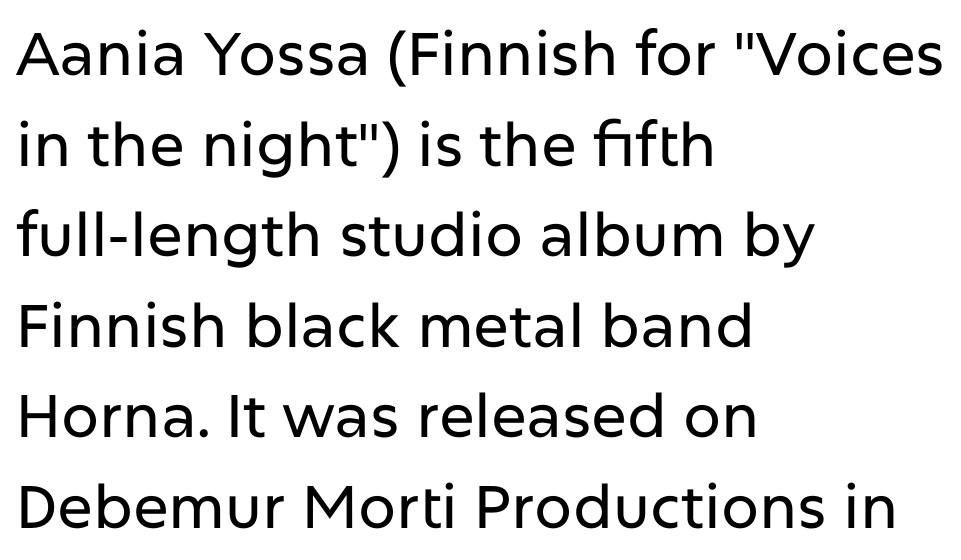
Q: Is the text italic (slanted)? A: No, it is upright.
Q: Is the typeface a serif or a sans-serif typeface? A: Sans-serif.
Q: Is the text underlined? A: No.
Q: How is the paragraph aligned? A: Left-aligned.
Q: Is the spacing between letters normal or unusually wide? A: Normal.
Q: Is the spacing between lines tight, normal or loose? A: Normal.
Q: Width (condensed, normal, or wide)? A: Normal.
Q: Stroke contrast? A: Low.
Q: x-height? A: Medium.
Q: Monospaced? A: No.
